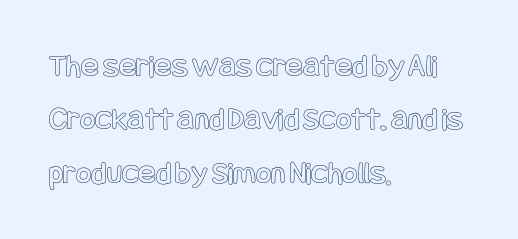
{"italic": "no", "width": "condensed", "x_height": "large", "underline": "no", "align": "left", "line_spacing": "normal", "line_spacing_ratio": 1.62, "letter_spacing": "normal", "letter_spacing_em": 0.0, "glyph_px": 33}
